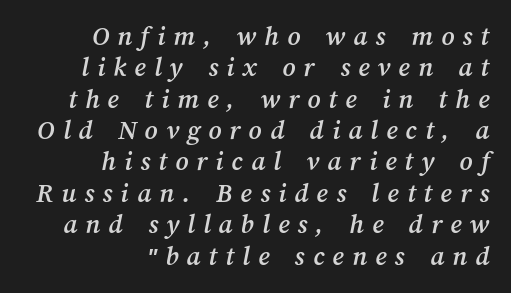
The image shows 28 px text type; set right-aligned, tight line spacing (1.12x), unusually wide letter spacing (+0.29 em), not underlined; medium stroke contrast and a medium x-height.
